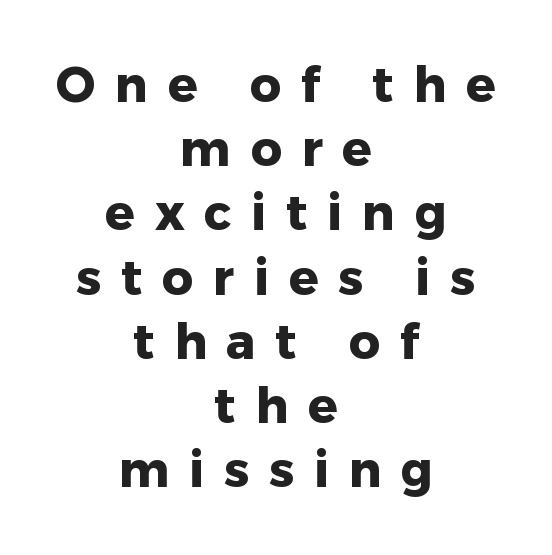
{"serif": "no", "italic": "no", "bold": "yes", "weight": "heavy", "width": "normal", "stroke_contrast": "low", "x_height": "medium", "monospaced": "no", "underline": "no", "align": "center", "line_spacing": "normal", "line_spacing_ratio": 1.31, "letter_spacing": "wide", "letter_spacing_em": 0.4, "glyph_px": 49}
